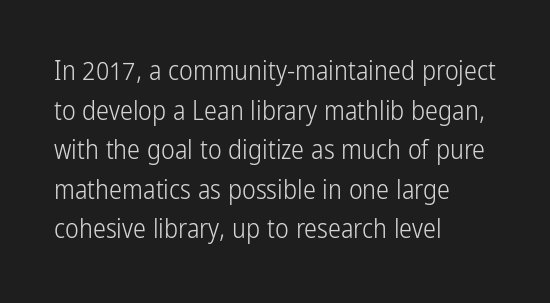
Q: Is the text bold? A: No.
Q: Is the text italic (slanted)? A: No, it is upright.
Q: Is the text underlined? A: No.
Q: How is the paragraph aligned? A: Left-aligned.
Q: Is the spacing between letters normal or unusually wide? A: Normal.
Q: Is the spacing between lines tight, normal or loose? A: Normal.
